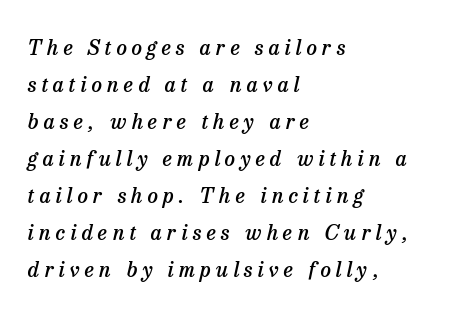
The lines are quadded left. Does the lettering tilt? It does — this is italic. This is moderately heavy type, rendered in semibold. Compared with typical body copy, the letter spacing here is much looser.
